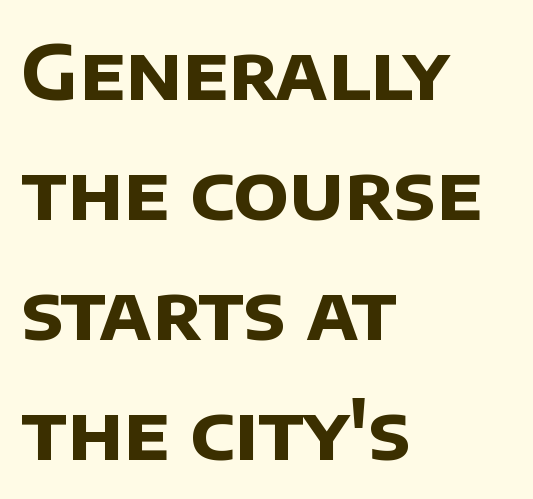
Q: Is the text bold? A: Yes.
Q: Is the typeface a serif or a sans-serif typeface? A: Sans-serif.
Q: Is the text underlined? A: No.
Q: How is the paragraph aligned? A: Left-aligned.
Q: Is the spacing between letters normal or unusually wide? A: Normal.
Q: Is the spacing between lines tight, normal or loose? A: Normal.
Q: Width (condensed, normal, or wide)? A: Normal.
Q: Stroke contrast? A: Low.
Q: x-height? A: Large.
Q: Monospaced? A: No.
